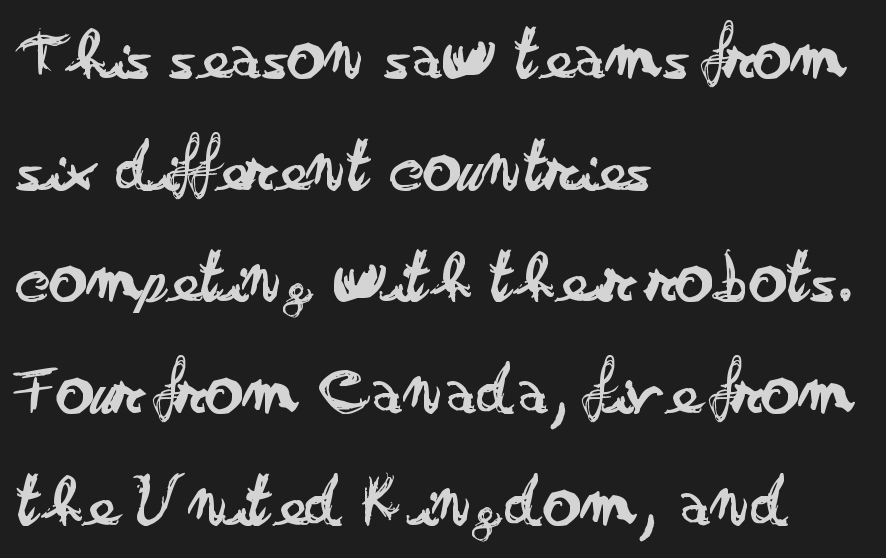
How are the letters spaced? Ordinarily, with no added tracking. Reading down the block, your eye returns to a fixed left position each line. Letters have the restrained weight of plain body copy at most. Is this a fixed-width face? No — the glyphs have proportional, varying widths. Evenly set lines give the paragraph a standard silhouette.
